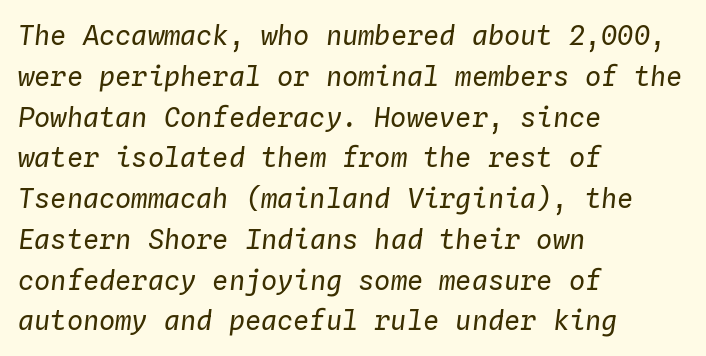
Q: Is the text bold? A: No.
Q: Is the text italic (slanted)? A: Yes, it leans right by about 4 degrees.
Q: Is the text underlined? A: No.
Q: How is the paragraph aligned? A: Left-aligned.
Q: Is the spacing between letters normal or unusually wide? A: Normal.
Q: Is the spacing between lines tight, normal or loose? A: Normal.
